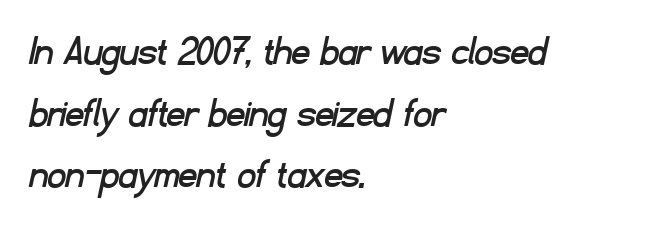
{"serif": "no", "width": "normal", "stroke_contrast": "low", "x_height": "small", "monospaced": "no", "underline": "no", "align": "left", "line_spacing": "normal", "line_spacing_ratio": 1.4, "letter_spacing": "normal", "letter_spacing_em": 0.0, "glyph_px": 44}
